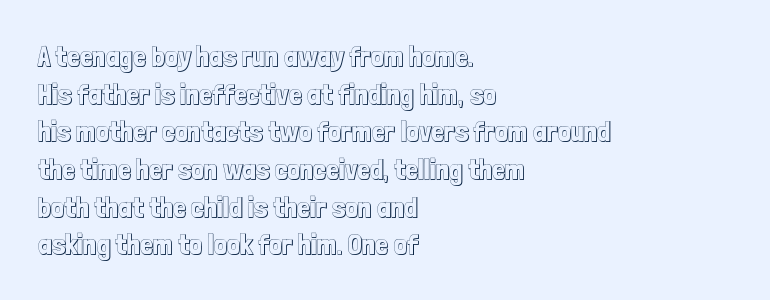
Q: Is the text italic (slanted)? A: No, it is upright.
Q: Is the text underlined? A: No.
Q: How is the paragraph aligned? A: Left-aligned.
Q: Is the spacing between letters normal or unusually wide? A: Normal.
Q: Is the spacing between lines tight, normal or loose? A: Normal.
Q: Width (condensed, normal, or wide)? A: Condensed.
Q: x-height? A: Medium.
Q: Monospaced? A: No.
